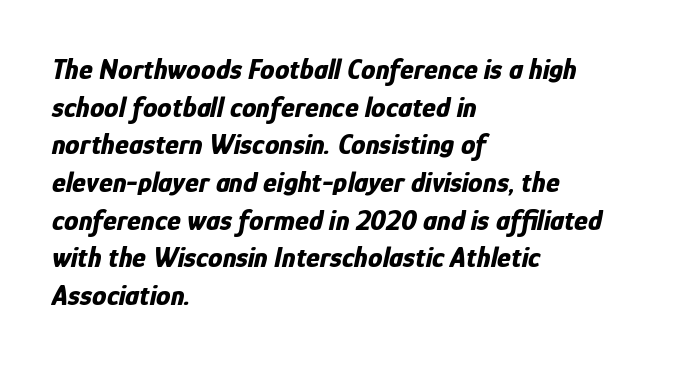
{"italic": "yes", "lean": "right", "slant_degrees": 12, "bold": "yes", "weight": "bold", "width": "condensed", "stroke_contrast": "low", "x_height": "medium", "monospaced": "no", "underline": "no", "align": "left", "line_spacing": "normal", "line_spacing_ratio": 1.3, "letter_spacing": "normal", "letter_spacing_em": 0.0, "glyph_px": 29}
